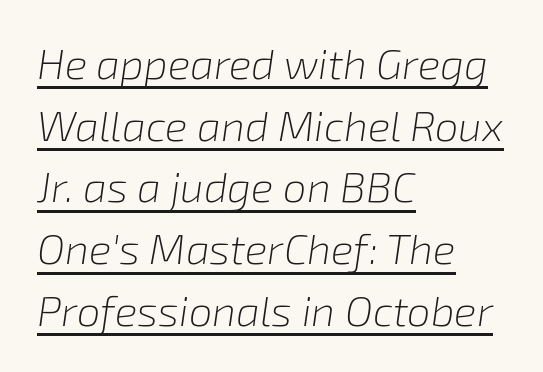
The image shows 42 px light type, italic (leaning right); set left-aligned, normal line spacing (1.47x), normal letter spacing, underlined; low stroke contrast and a medium x-height.
